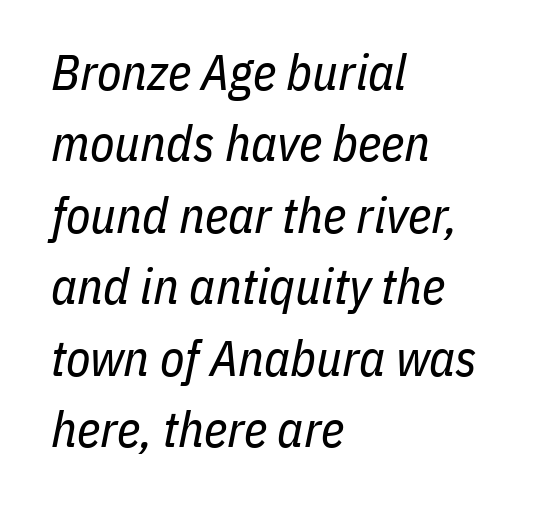
Q: Is the text bold? A: No.
Q: Is the text italic (slanted)? A: Yes, it leans right by about 11 degrees.
Q: Is the text underlined? A: No.
Q: How is the paragraph aligned? A: Left-aligned.
Q: Is the spacing between letters normal or unusually wide? A: Normal.
Q: Is the spacing between lines tight, normal or loose? A: Normal.
Q: Width (condensed, normal, or wide)? A: Condensed.
Q: Stroke contrast? A: Low.
Q: x-height? A: Medium.
Q: Monospaced? A: No.
